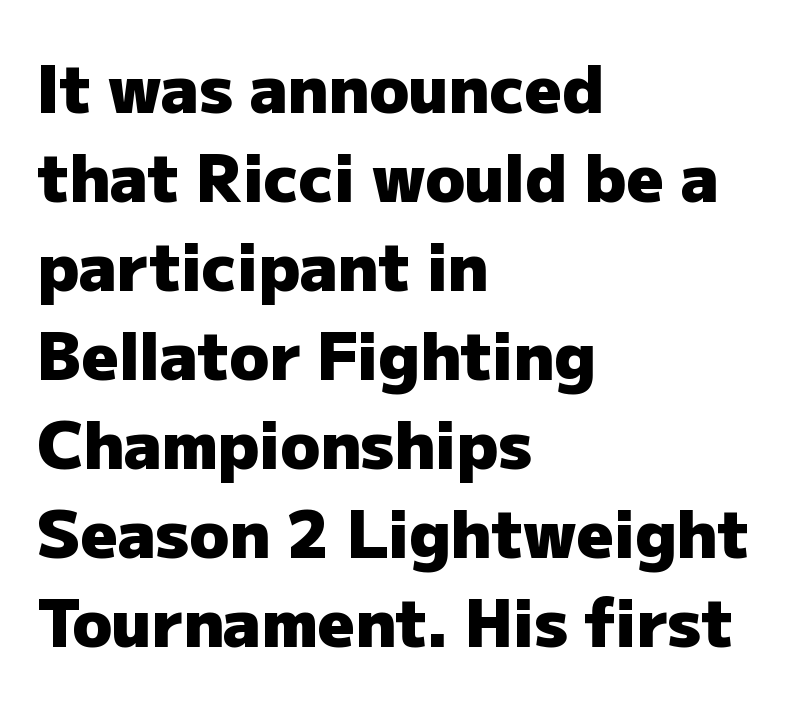
{"serif": "no", "italic": "no", "bold": "yes", "weight": "heavy", "width": "normal", "stroke_contrast": "low", "x_height": "medium", "monospaced": "no", "underline": "no", "align": "left", "line_spacing": "normal", "line_spacing_ratio": 1.37, "letter_spacing": "normal", "letter_spacing_em": 0.0, "glyph_px": 65}
